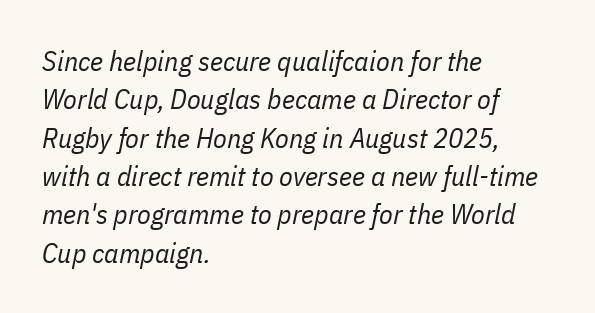
{"italic": "yes", "lean": "right", "slant_degrees": 11, "bold": "no", "weight": "regular", "width": "condensed", "stroke_contrast": "low", "x_height": "medium", "monospaced": "no", "underline": "no", "align": "left", "line_spacing": "normal", "line_spacing_ratio": 1.37, "letter_spacing": "normal", "letter_spacing_em": 0.0, "glyph_px": 28}
